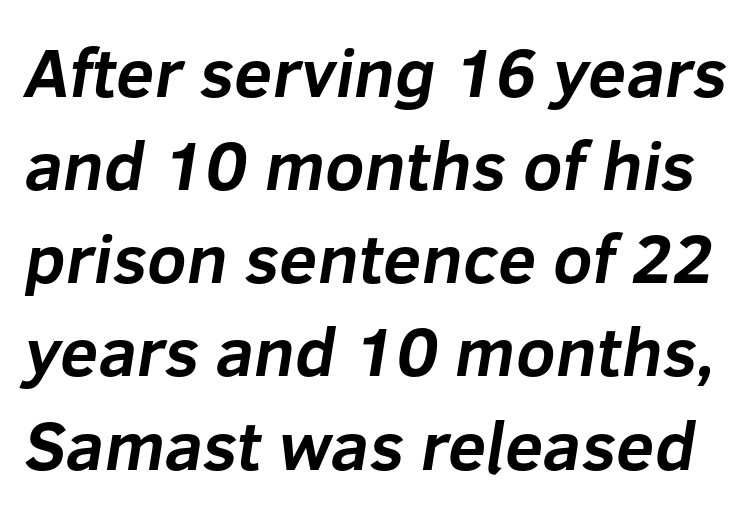
Students, this is bold: see how much ink each stroke carries. Regular leading. The face used here is rendered with its standard letterfit. Clear beneath every line of the passage. This rendering employs a face without finishing strokes, i.e., a sans-serif. Proportional: the letters do not fall into vertical columns.
